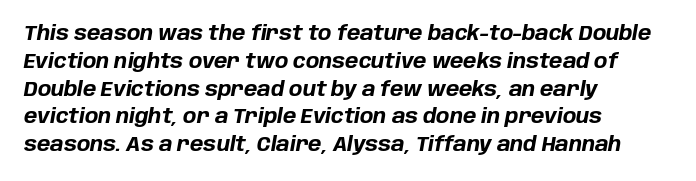
The image shows 20 px bold type, italic (leaning right); set left-aligned, normal line spacing (1.39x), normal letter spacing, not underlined.
